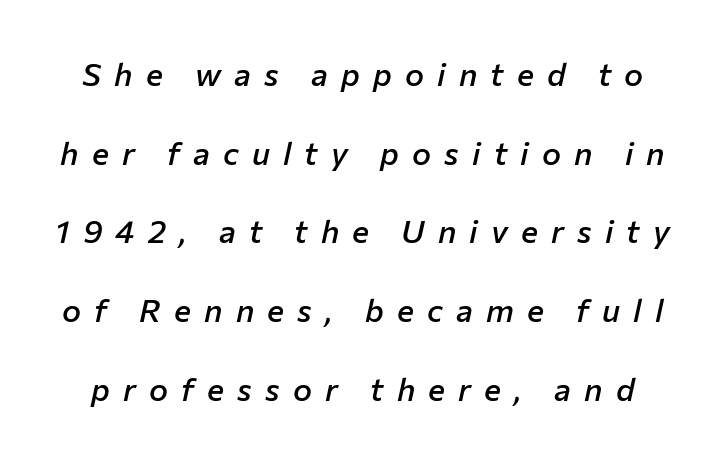
This block would shrink considerably if given ordinary leading; it's expanded now. Proportional: the letters do not fall into vertical columns. The passage shown leans; its letterforms are oblique. Weight check: semibold — heavier than regular, not quite bold.
